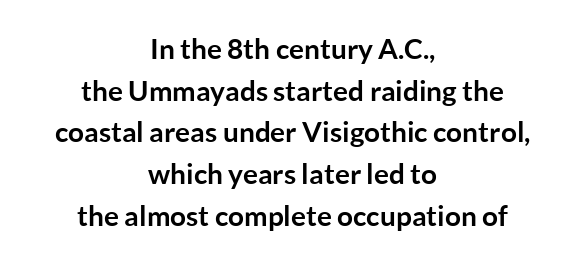
The image shows 28 px semibold sans-serif type, upright; set centered, normal line spacing (1.49x), normal letter spacing, not underlined; low stroke contrast and a medium x-height.
